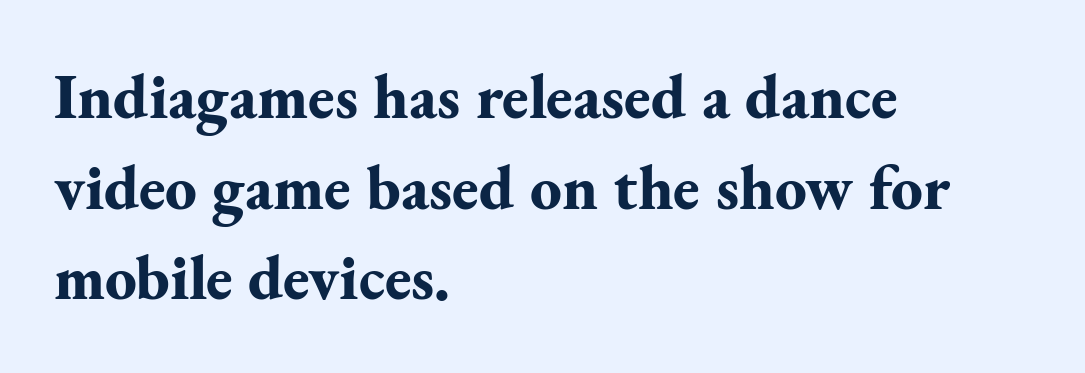
Q: Is the text bold? A: Yes.
Q: Is the text italic (slanted)? A: No, it is upright.
Q: Is the typeface a serif or a sans-serif typeface? A: Serif.
Q: Is the text underlined? A: No.
Q: How is the paragraph aligned? A: Left-aligned.
Q: Is the spacing between letters normal or unusually wide? A: Normal.
Q: Is the spacing between lines tight, normal or loose? A: Normal.
Q: Width (condensed, normal, or wide)? A: Normal.
Q: Stroke contrast? A: Medium.
Q: x-height? A: Small.
Q: Monospaced? A: No.
